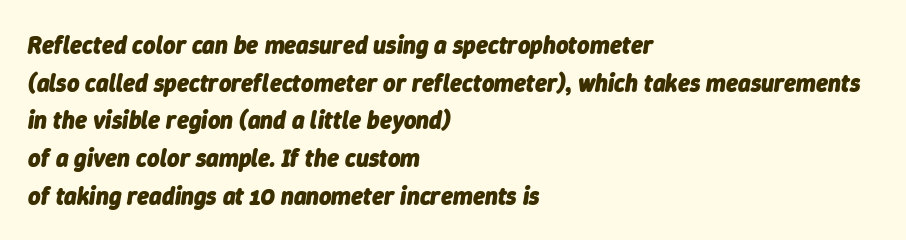
Line beginnings align vertically; line endings do not. Observe the ordinary spacing: letters are neighbours, not strangers. Quick note: interline space is typical. Slanted lettering throughout. Typesetter's note: full bold, strokes at maximum text heaviness. Quick note: underline off.
